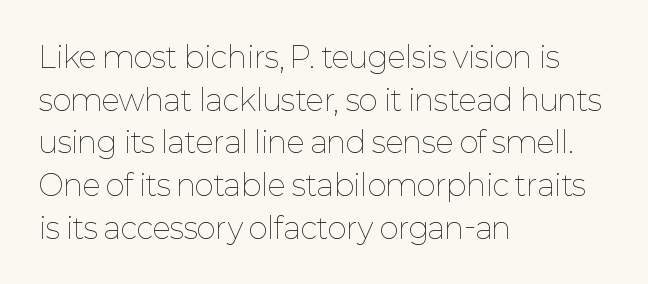
Does extra space separate the letters? No, they use regular spacing. Weight class: somewhere from thin through regular. Posture: upright roman. The area under the type is left untouched.
